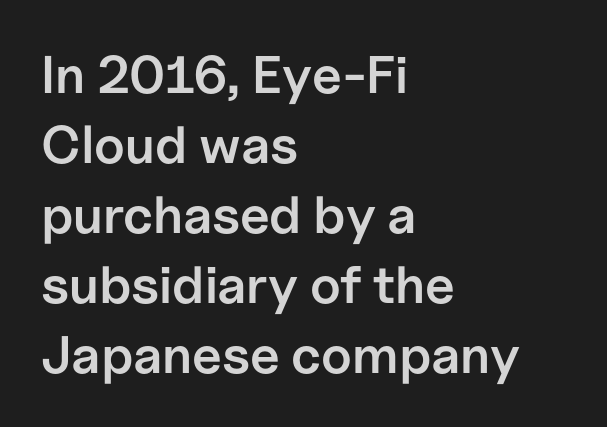
The image shows 53 px semibold sans-serif type, upright; set left-aligned, normal line spacing (1.32x), normal letter spacing, not underlined; low stroke contrast and a medium x-height.
